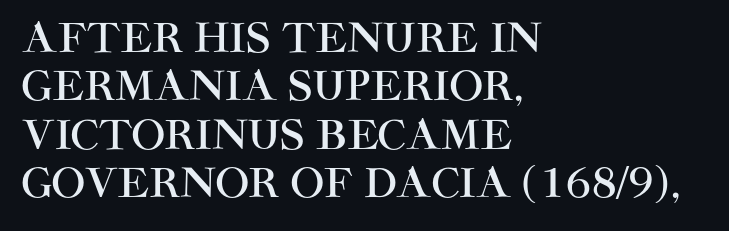
{"serif": "no", "italic": "no", "width": "normal", "stroke_contrast": "high", "x_height": "large", "monospaced": "no", "underline": "no", "align": "left", "line_spacing_ratio": 1.21, "letter_spacing": "normal", "letter_spacing_em": 0.0, "glyph_px": 40}
